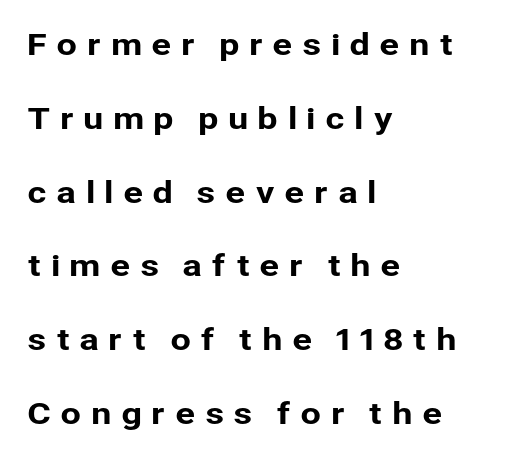
The image shows 30 px sans-serif type, upright; set left-aligned, loose line spacing (2.46x), unusually wide letter spacing (+0.3 em), not underlined; low stroke contrast and a medium x-height.
